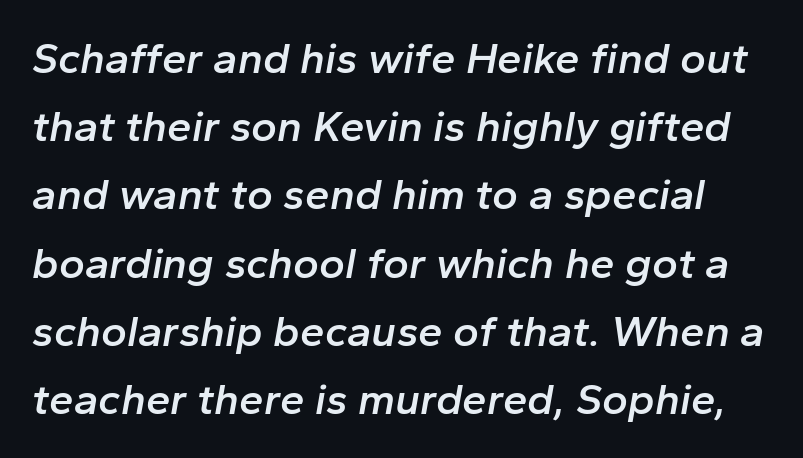
{"italic": "yes", "lean": "right", "slant_degrees": 10, "bold": "semi", "weight": "semibold", "width": "normal", "stroke_contrast": "low", "x_height": "medium", "monospaced": "no", "underline": "no", "line_spacing": "normal", "line_spacing_ratio": 1.55, "letter_spacing": "normal", "letter_spacing_em": 0.0, "glyph_px": 44}
